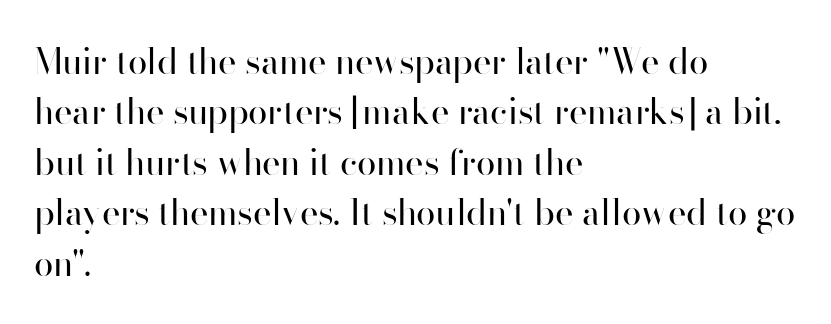
Grotesque or geometric, the face here clearly has no serifs. No letter is thick-stroked: the sample isn't bold. These lines sit exactly where default settings would place them. There is no visible air inserted between adjacent glyphs. Do the characters align in a grid? No, the font is proportional. The baseline area is clear.
